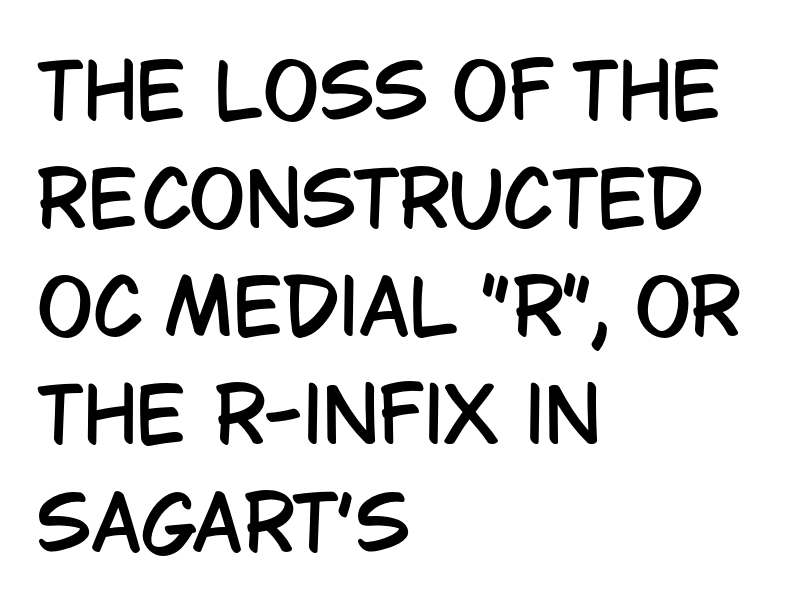
Q: Is the text italic (slanted)? A: No, it is upright.
Q: Is the typeface a serif or a sans-serif typeface? A: Sans-serif.
Q: Is the text underlined? A: No.
Q: How is the paragraph aligned? A: Left-aligned.
Q: Is the spacing between letters normal or unusually wide? A: Normal.
Q: Is the spacing between lines tight, normal or loose? A: Normal.
Q: Width (condensed, normal, or wide)? A: Condensed.
Q: Stroke contrast? A: Low.
Q: x-height? A: Large.
Q: Monospaced? A: No.
